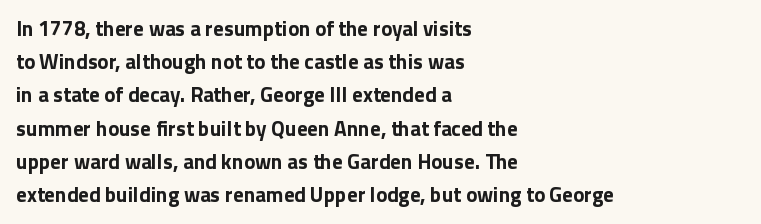
The font is running at its bold setting. Letters rest on an invisible, unmarked baseline. Students, note that the glyphs here touch the page at normal intervals. The rendering anchors every line to the left-hand side.
